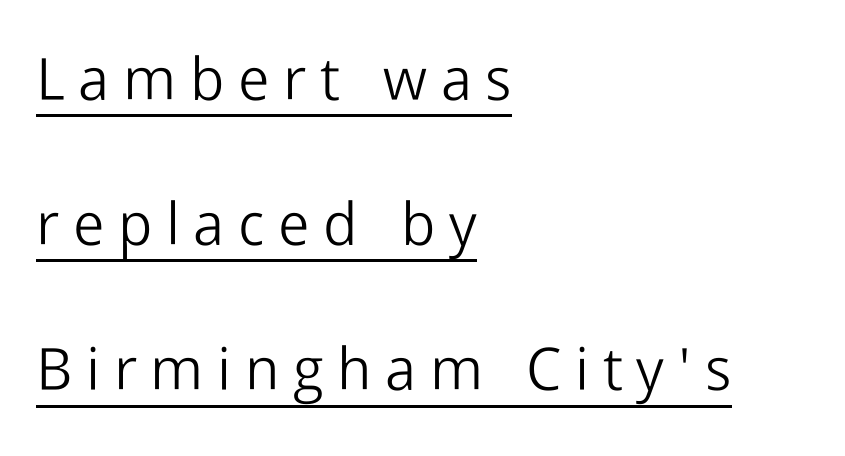
You can tell from the bare stems that sans-serif type was used. Students, observe: this is what heavily led, spacious text looks like. Unbolded letterforms with no extra heft. Does a line run under the words? Yes, clearly. Casual observation: everything's shoved over to the left.
